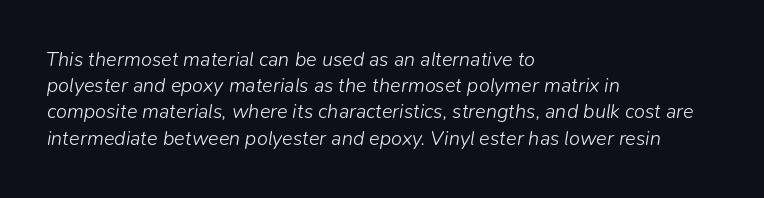
{"italic": "yes", "lean": "right", "slant_degrees": 9, "bold": "no", "underline": "no", "align": "left", "line_spacing": "normal", "line_spacing_ratio": 1.31, "letter_spacing": "normal", "letter_spacing_em": 0.0, "glyph_px": 20}
